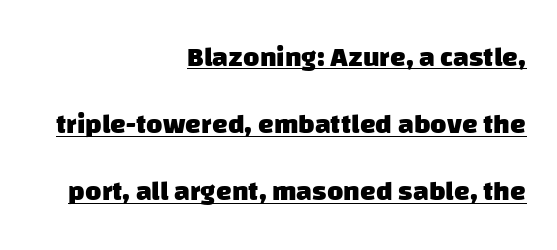
Does extra space separate the letters? No, they use regular spacing. This sample has the flowing, uneven cadence of proportional lettering. Decoration check: the copy is underlined. Is this a sans? Yes — the strokes have no serifs. As a designer I'd log this as weight 700, bold.
